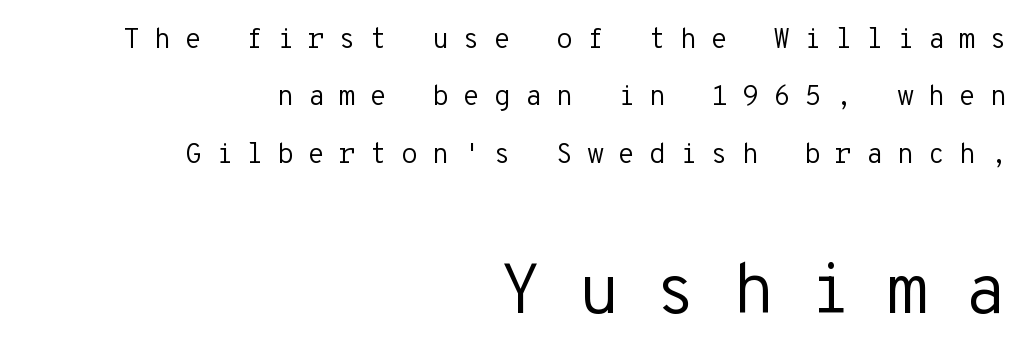
Q: Is the text bold? A: No.
Q: Is the text italic (slanted)? A: No, it is upright.
Q: Is the typeface a serif or a sans-serif typeface? A: Sans-serif.
Q: Is the text underlined? A: No.
Q: How is the paragraph aligned? A: Right-aligned.
Q: Is the spacing between letters normal or unusually wide? A: Unusually wide.
Q: Is the spacing between lines tight, normal or loose? A: Loose.
Q: Which block of text is set in a larger size, the first (top) or the second (bottom)? A: The second (bottom) one.
Q: Width (condensed, normal, or wide)? A: Normal.
Q: Stroke contrast? A: Low.
Q: x-height? A: Medium.
Q: Monospaced? A: Yes.
